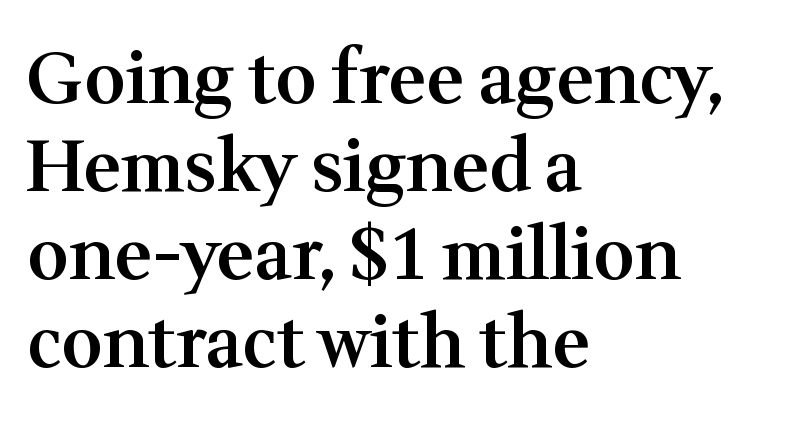
The image shows 71 px semibold serif type, upright; set left-aligned, line spacing 1.24x, normal letter spacing, not underlined; medium stroke contrast and a medium x-height.
